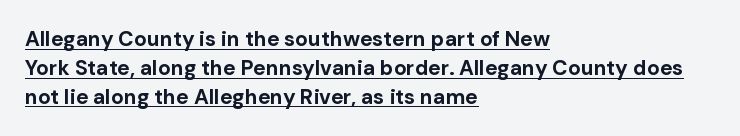
The image shows 21 px bold type, upright; set left-aligned, normal line spacing (1.37x), normal letter spacing, underlined.
